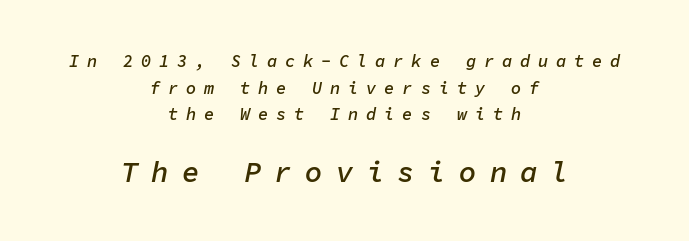
Q: Is the text bold? A: Semi-bold.
Q: Is the text italic (slanted)? A: Yes, it leans right by about 11 degrees.
Q: Is the text underlined? A: No.
Q: How is the paragraph aligned? A: Centered.
Q: Is the spacing between letters normal or unusually wide? A: Unusually wide.
Q: Is the spacing between lines tight, normal or loose? A: Normal.
Q: Which block of text is set in a larger size, the first (top) or the second (bottom)? A: The second (bottom) one.
Q: Width (condensed, normal, or wide)? A: Normal.
Q: Stroke contrast? A: Low.
Q: x-height? A: Medium.
Q: Monospaced? A: Yes.
